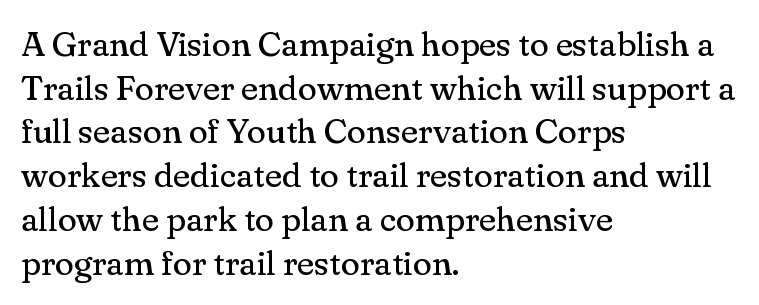
The image shows 35 px regular-weight serif type, upright; set left-aligned, normal line spacing (1.25x), normal letter spacing, not underlined; medium stroke contrast and a small x-height.
